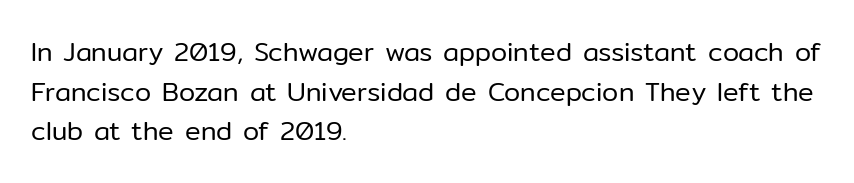
{"italic": "no", "bold": "no", "underline": "no", "align": "left", "line_spacing": "normal", "line_spacing_ratio": 1.52, "letter_spacing": "normal", "letter_spacing_em": 0.0, "glyph_px": 26}
